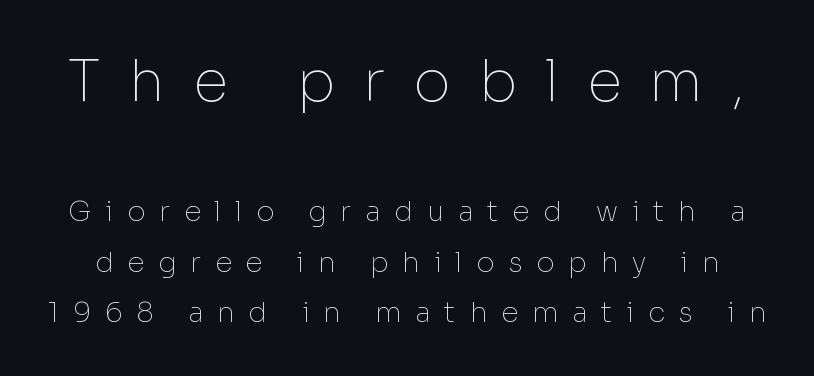
Nobody drew a line under any word here. This sample uses expanded letter spacing, leaving extra air between glyphs. Does the type have serifs? No, each stem ends abruptly. Think of a printed novel: that variable character pitch is what you see here.
